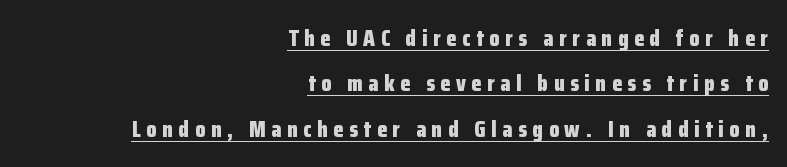
What weight is shown? A full bold with thick strokes. The letters stand straight up with perfectly vertical stems. Characters follow at a spacing far wider than the type designer built in. The rendering anchors every line to the right-hand side.
